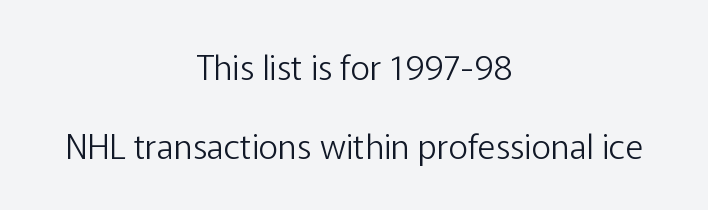
The image shows 34 px light sans-serif type, upright; set centered, loose line spacing (2.33x), normal letter spacing, not underlined; low stroke contrast and a medium x-height.
